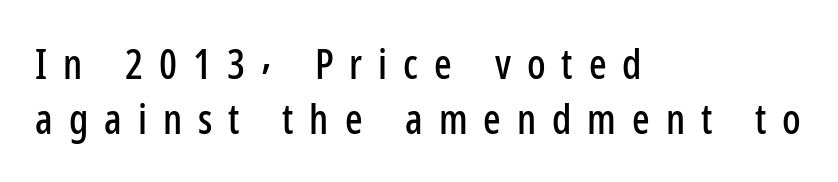
Q: Is the text italic (slanted)? A: No, it is upright.
Q: Is the typeface a serif or a sans-serif typeface? A: Sans-serif.
Q: Is the text underlined? A: No.
Q: How is the paragraph aligned? A: Left-aligned.
Q: Is the spacing between letters normal or unusually wide? A: Unusually wide.
Q: Is the spacing between lines tight, normal or loose? A: Normal.
Q: Width (condensed, normal, or wide)? A: Condensed.
Q: Stroke contrast? A: Low.
Q: x-height? A: Medium.
Q: Monospaced? A: No.
